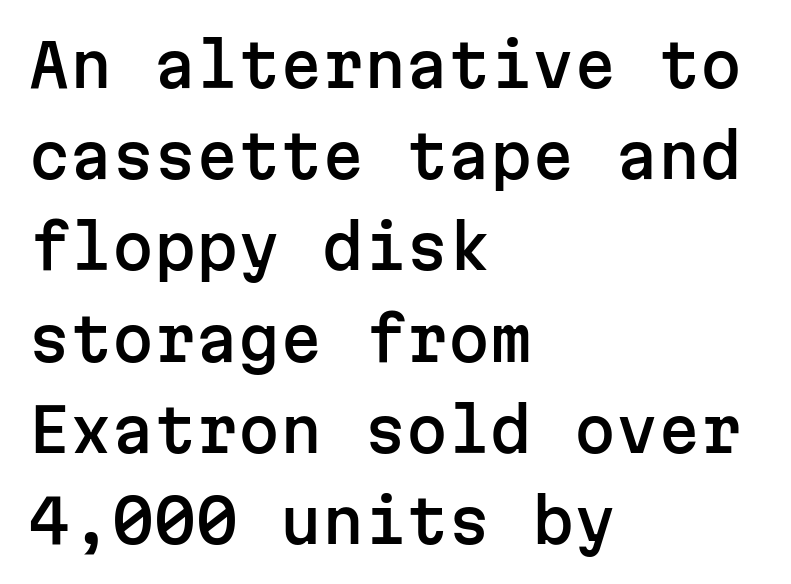
Classification — sans serif. Each word holds together tightly as a unit, with standard inter-letter gaps. A normal amount of white space separates one row of letters from the next. These lines are set flush left with a ragged right edge. Rendered with straight, roman letterforms.
